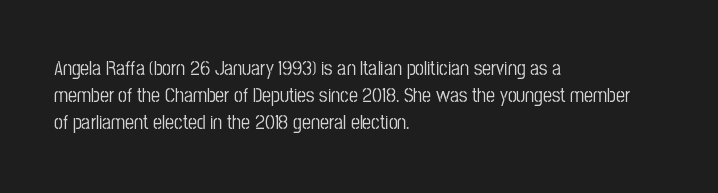
{"italic": "no", "underline": "no", "align": "left", "line_spacing": "normal", "line_spacing_ratio": 1.35, "letter_spacing": "normal", "letter_spacing_em": 0.0, "glyph_px": 20}
